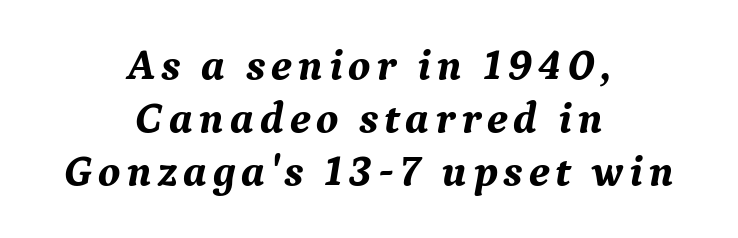
{"serif": "yes", "italic": "yes", "lean": "right", "slant_degrees": 9, "bold": "yes", "weight": "bold", "width": "normal", "stroke_contrast": "medium", "x_height": "medium", "monospaced": "no", "underline": "no", "align": "center", "line_spacing_ratio": 1.2, "glyph_px": 44}
